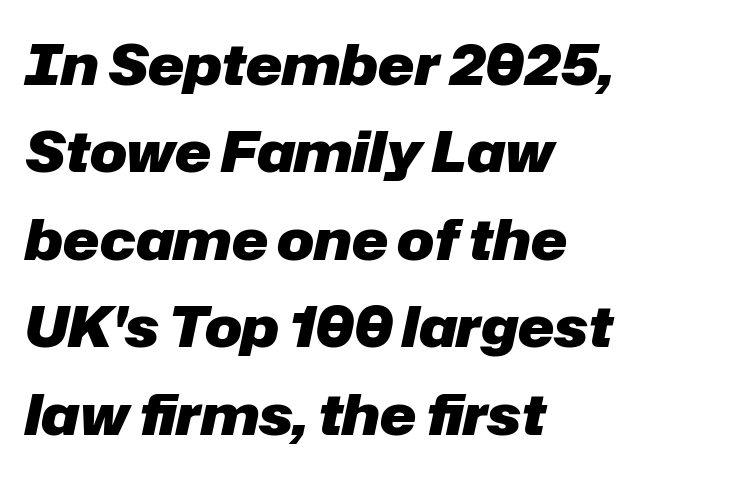
The space beneath each line is pristine and unruled. Caption: standard tracking, unaltered. The line-height multiplier appears to be the usual default. Emphasis by weight is at full strength: bold. Notice how the stems are inclined rather than vertical — that's the hallmark of italics. Caption: multi-line text, flush left, ragged right.
